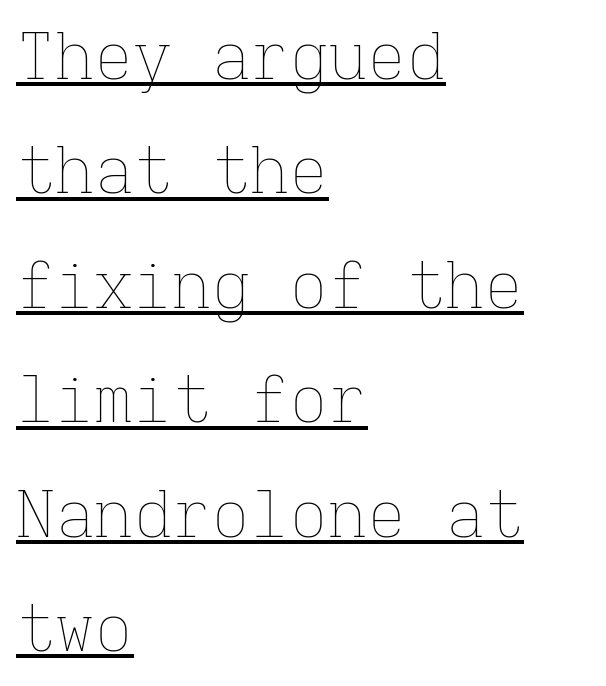
Q: Is the text bold? A: No.
Q: Is the text italic (slanted)? A: No, it is upright.
Q: Is the text underlined? A: Yes.
Q: How is the paragraph aligned? A: Left-aligned.
Q: Is the spacing between letters normal or unusually wide? A: Normal.
Q: Width (condensed, normal, or wide)? A: Normal.
Q: Stroke contrast? A: Low.
Q: x-height? A: Medium.
Q: Monospaced? A: Yes.
